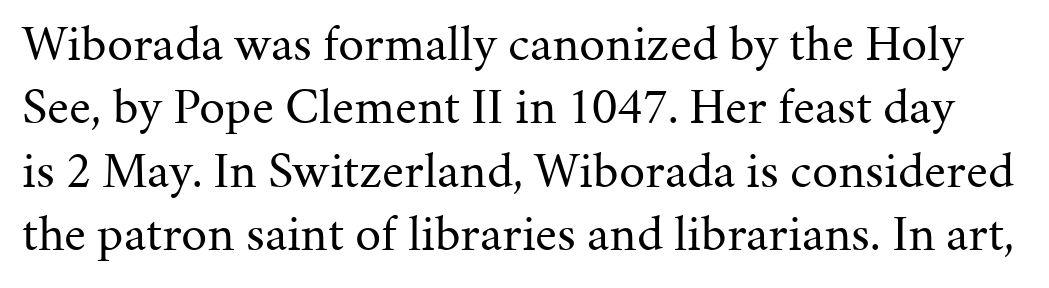
{"serif": "yes", "italic": "no", "bold": "no", "weight": "regular", "width": "normal", "stroke_contrast": "medium", "x_height": "medium", "monospaced": "no", "underline": "no", "line_spacing_ratio": 1.22, "letter_spacing": "normal", "letter_spacing_em": 0.0, "glyph_px": 52}
